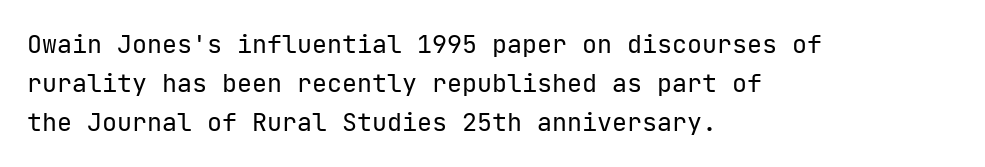
Is this a heavy cut? Hardly; it is regular or lighter. In CSS terms this would be text-align: left. Words appear dense and cohesive because spacing is normal. The gap between lines stays unmarked. Reading down the column, the eye jumps a familiar distance to each next line. This is roman type, the default non-slanted kind.
